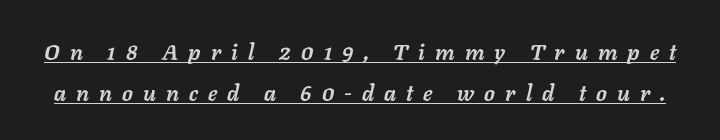
Display-style spreading of the glyphs; the letterfit is very open. Compared with ordinary roman type, these characters are visibly tilted. Emphasis by weight is at full strength: bold. Emphasis is given by a line drawn under the lettering.
